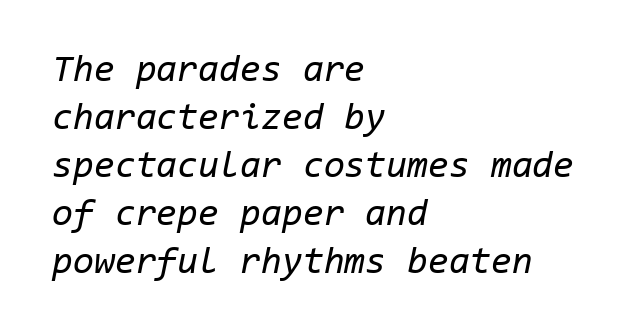
If you measured baseline to baseline, you'd find a middling distance. The font's italic variant was chosen for this text. Alignment: flush left. These glyphs show unthickened strokes, regular width or finer.
